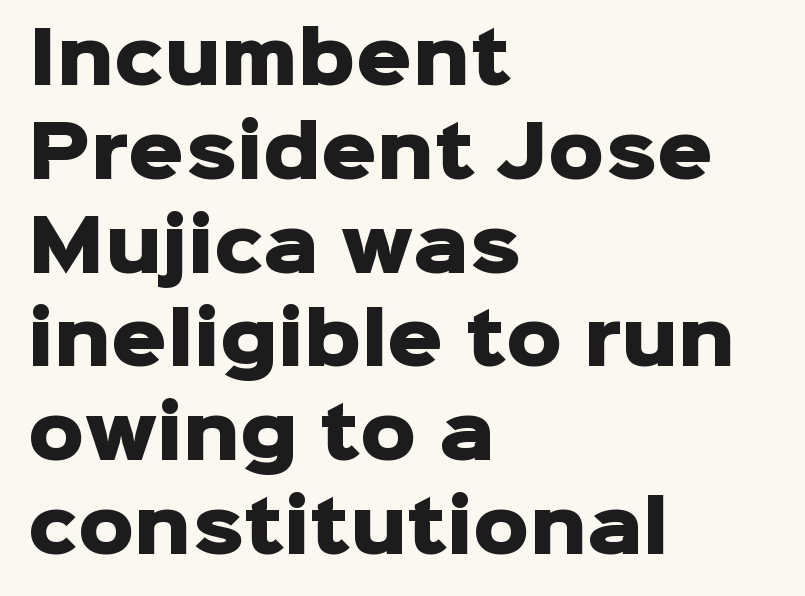
{"serif": "no", "italic": "no", "bold": "yes", "weight": "heavy", "width": "normal", "stroke_contrast": "low", "x_height": "medium", "monospaced": "no", "underline": "no", "align": "left", "line_spacing": "normal", "line_spacing_ratio": 1.34, "letter_spacing": "normal", "letter_spacing_em": 0.0, "glyph_px": 70}
